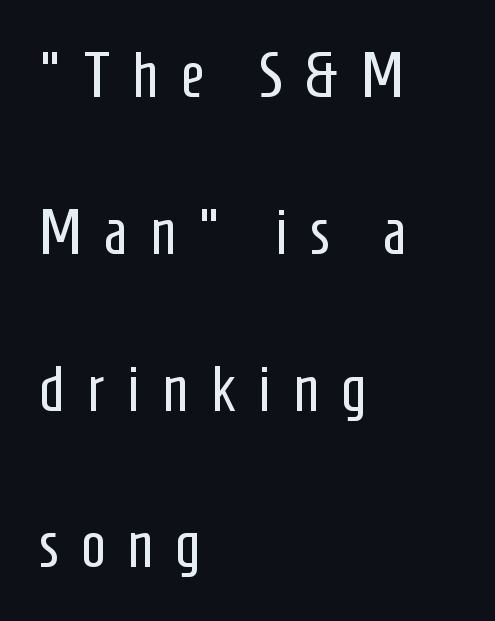
The image shows 64 px regular-weight, condensed sans-serif type, upright; set left-aligned, loose line spacing (2.45x), unusually wide letter spacing (+0.35 em), not underlined; low stroke contrast and a medium x-height.
